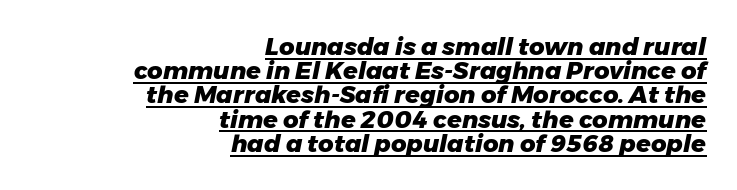
{"italic": "yes", "lean": "right", "slant_degrees": 11, "bold": "yes", "underline": "yes", "align": "right", "line_spacing": "tight", "line_spacing_ratio": 1.01, "letter_spacing": "normal", "letter_spacing_em": 0.0, "glyph_px": 24}
